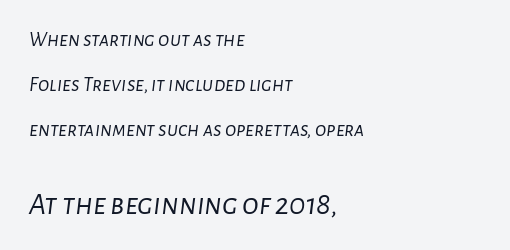
Q: Is the text bold? A: No.
Q: Is the text italic (slanted)? A: Yes, it leans right by about 7 degrees.
Q: Is the text underlined? A: No.
Q: How is the paragraph aligned? A: Left-aligned.
Q: Is the spacing between letters normal or unusually wide? A: Normal.
Q: Is the spacing between lines tight, normal or loose? A: Loose.
Q: Which block of text is set in a larger size, the first (top) or the second (bottom)? A: The second (bottom) one.
Q: Width (condensed, normal, or wide)? A: Normal.
Q: Stroke contrast? A: Low.
Q: x-height? A: Medium.
Q: Monospaced? A: No.
